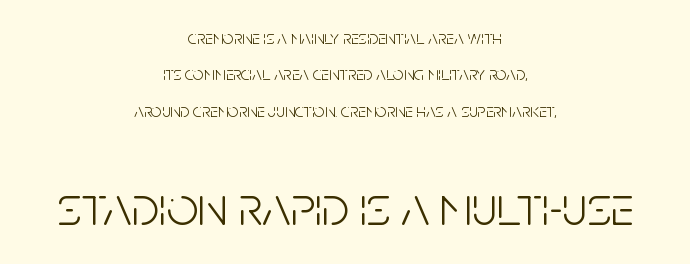
Q: Is the text bold? A: No.
Q: Is the text italic (slanted)? A: No, it is upright.
Q: Is the typeface a serif or a sans-serif typeface? A: Sans-serif.
Q: Is the text underlined? A: No.
Q: How is the paragraph aligned? A: Centered.
Q: Is the spacing between letters normal or unusually wide? A: Normal.
Q: Is the spacing between lines tight, normal or loose? A: Loose.
Q: Which block of text is set in a larger size, the first (top) or the second (bottom)? A: The second (bottom) one.
Q: Width (condensed, normal, or wide)? A: Condensed.
Q: Stroke contrast? A: Low.
Q: x-height? A: Large.
Q: Monospaced? A: No.
